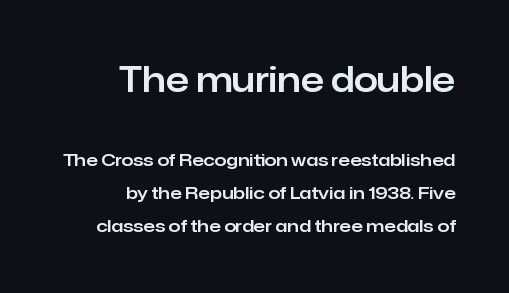
Horizontal alignment here is rightward, an uncommon choice for prose. Baseline-to-baseline distance is far greater than the letter height. Proportional: the letters do not fall into vertical columns. Glyph-to-glyph distance matches everyday printed text. Unlike a traditional serif, this face leaves its strokes unadorned. Size hierarchy here favors the leading block over the trailing one.
